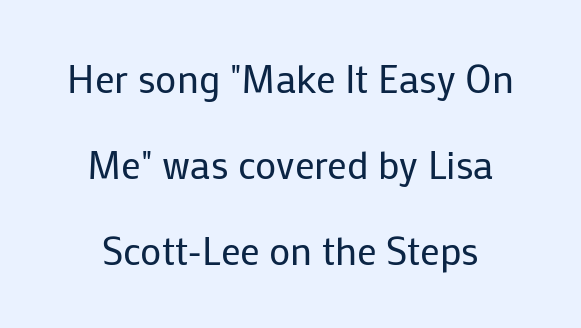
Q: Is the text bold? A: No.
Q: Is the text italic (slanted)? A: No, it is upright.
Q: Is the typeface a serif or a sans-serif typeface? A: Sans-serif.
Q: Is the text underlined? A: No.
Q: Is the spacing between letters normal or unusually wide? A: Normal.
Q: Is the spacing between lines tight, normal or loose? A: Loose.
Q: Width (condensed, normal, or wide)? A: Normal.
Q: Stroke contrast? A: Low.
Q: x-height? A: Medium.
Q: Monospaced? A: No.
